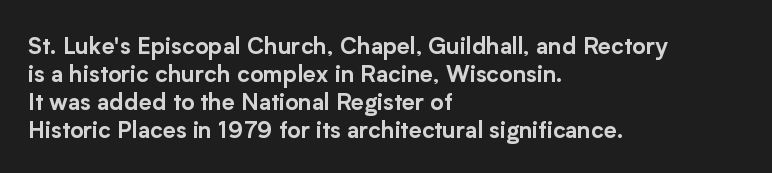
The image shows 23 px text type, upright; set left-aligned, line spacing 1.22x, normal letter spacing, not underlined.
